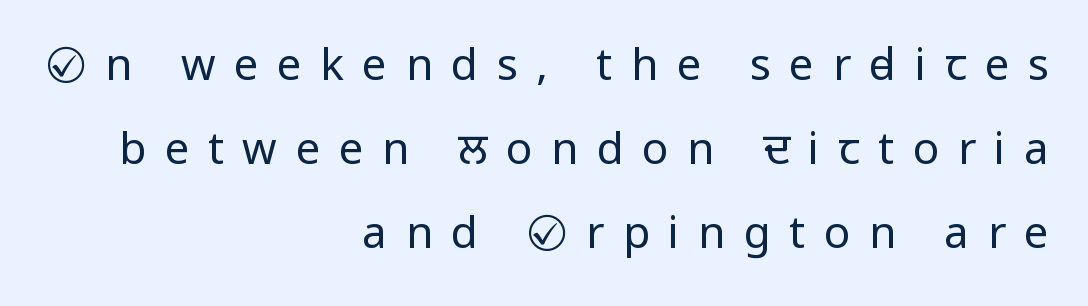
The image shows 44 px regular-weight, condensed sans-serif type, upright; set right-aligned, loose line spacing (1.91x), unusually wide letter spacing (+0.42 em), not underlined; low stroke contrast.
